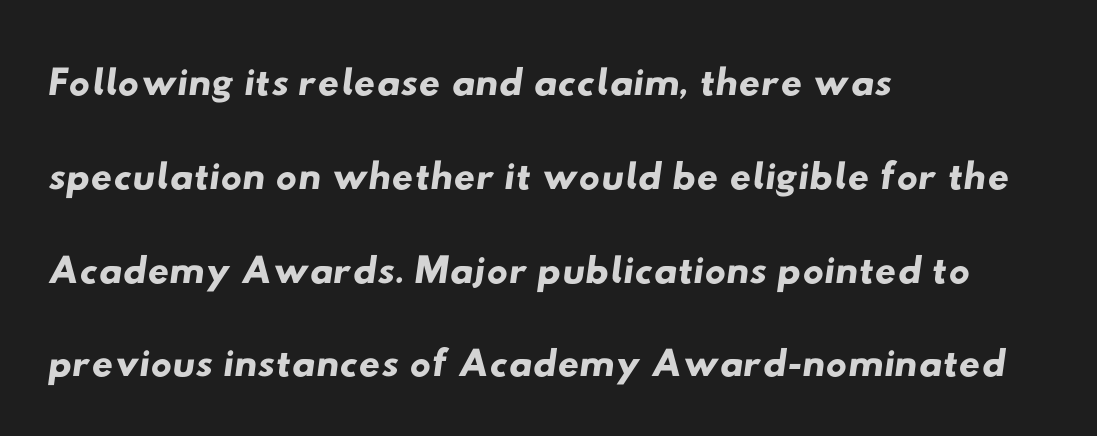
Q: Is the typeface a serif or a sans-serif typeface? A: Sans-serif.
Q: Is the text underlined? A: No.
Q: How is the paragraph aligned? A: Left-aligned.
Q: Is the spacing between letters normal or unusually wide? A: Normal.
Q: Is the spacing between lines tight, normal or loose? A: Normal.
Q: Width (condensed, normal, or wide)? A: Wide.
Q: Stroke contrast? A: Low.
Q: x-height? A: Small.
Q: Monospaced? A: No.
